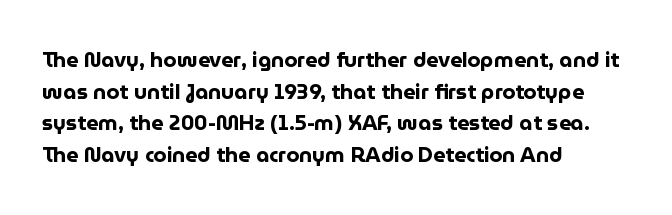
This is roman type, the default non-slanted kind. Observe the ordinary spacing: letters are neighbours, not strangers. The space between consecutive lines is moderate. Leftover space on each line is placed entirely after the last word. The string is rendered with underlining switched off. What weight is shown? A full bold with thick strokes.
